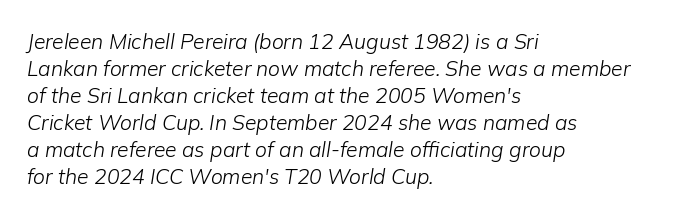
{"italic": "yes", "lean": "right", "slant_degrees": 9, "bold": "no", "underline": "no", "align": "left", "line_spacing": "normal", "line_spacing_ratio": 1.29, "letter_spacing": "normal", "letter_spacing_em": 0.0, "glyph_px": 21}
